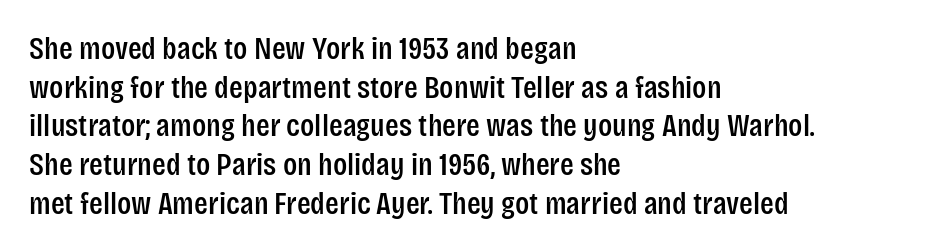
{"serif": "no", "italic": "no", "width": "condensed", "stroke_contrast": "low", "x_height": "large", "monospaced": "no", "underline": "no", "align": "left", "line_spacing_ratio": 1.21, "letter_spacing": "normal", "letter_spacing_em": 0.0, "glyph_px": 32}
